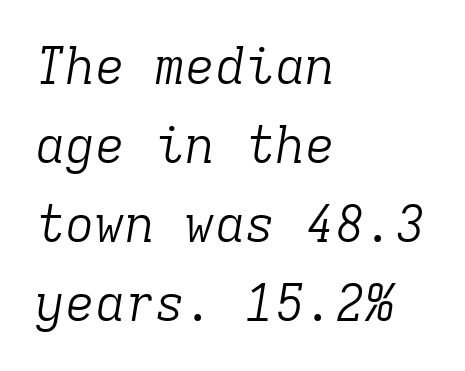
{"serif": "yes", "italic": "yes", "lean": "right", "slant_degrees": 9, "bold": "no", "weight": "light", "width": "normal", "stroke_contrast": "low", "x_height": "medium", "monospaced": "yes", "underline": "no", "align": "left", "line_spacing": "normal", "line_spacing_ratio": 1.58, "letter_spacing": "normal", "letter_spacing_em": 0.0, "glyph_px": 50}
